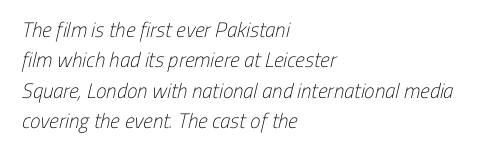
{"bold": "no", "underline": "no", "align": "left", "line_spacing": "normal", "line_spacing_ratio": 1.45, "letter_spacing": "normal", "letter_spacing_em": 0.0, "glyph_px": 21}
